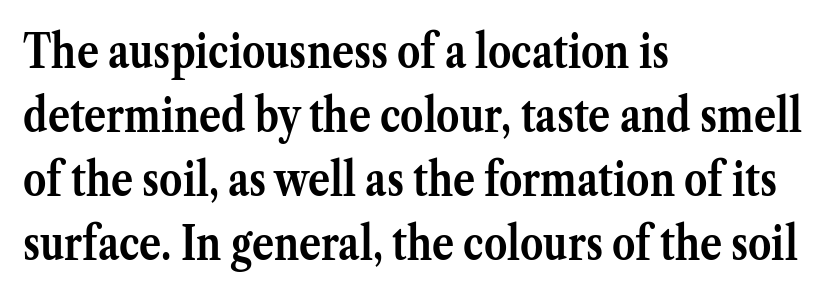
Q: Is the text bold? A: Yes.
Q: Is the text italic (slanted)? A: No, it is upright.
Q: Is the typeface a serif or a sans-serif typeface? A: Serif.
Q: Is the text underlined? A: No.
Q: How is the paragraph aligned? A: Left-aligned.
Q: Is the spacing between letters normal or unusually wide? A: Normal.
Q: Is the spacing between lines tight, normal or loose? A: Normal.
Q: Width (condensed, normal, or wide)? A: Normal.
Q: Stroke contrast? A: Medium.
Q: x-height? A: Medium.
Q: Monospaced? A: No.
